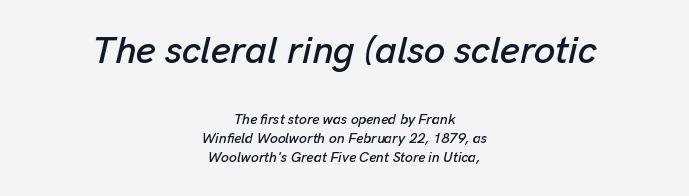
The image shows 38 px text type, italic (leaning right); set centered, normal line spacing (1.38x), normal letter spacing, not underlined; the first (top) block is 2.71x larger; low stroke contrast and a medium x-height.
